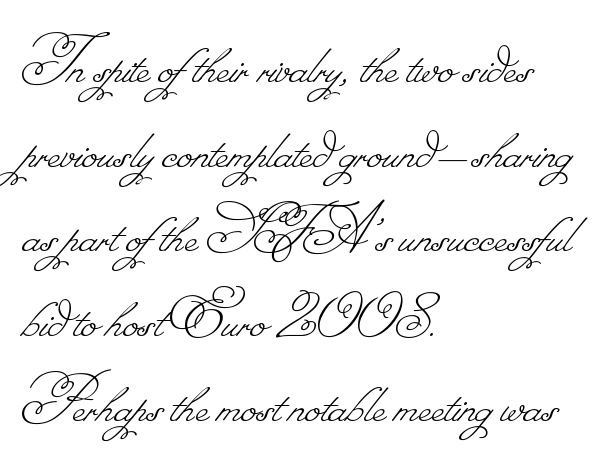
Descenders hang freely into open space. The font sits on the lighter half of the weight spectrum, regular included. This rendering uses left alignment, leaving the right contour irregular. Spacing verdict: proportional, widths tailored to each character. Spacing between characters is what you'd get straight out of the box.
